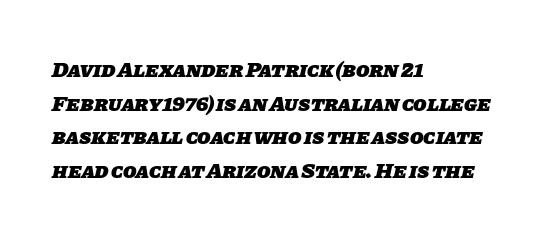
Is the type bold? Yes — the strokes are clearly thick and heavy. Horizontal alignment here is leftward, the default for most running prose. Caption: standard tracking, unaltered. Does the leading feel generous? No, just average. The glyphs are unaccompanied by any horizontal stroke below them.
